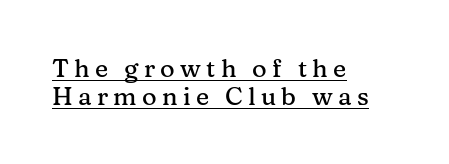
The image shows 25 px text type, upright; set left-aligned, tight line spacing (1.11x), unusually wide letter spacing (+0.21 em), underlined.
